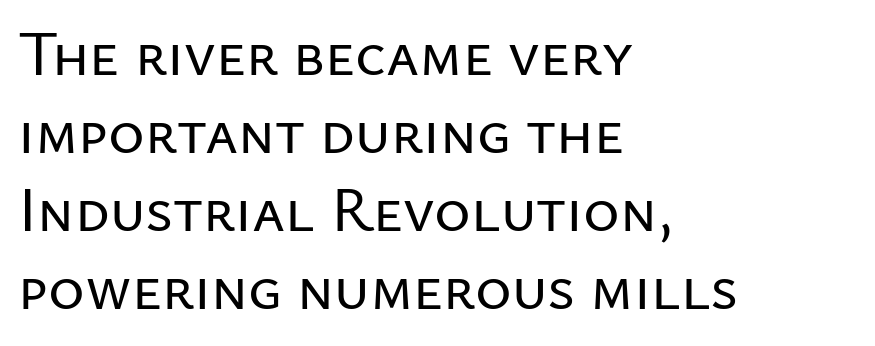
What stands out about the letter spacing? Nothing — it is the standard amount. Anything drawn beneath the words? Only blank space. The axis of the letterforms is exactly vertical. Are there feet on the stems? There aren't — it's a sans.
